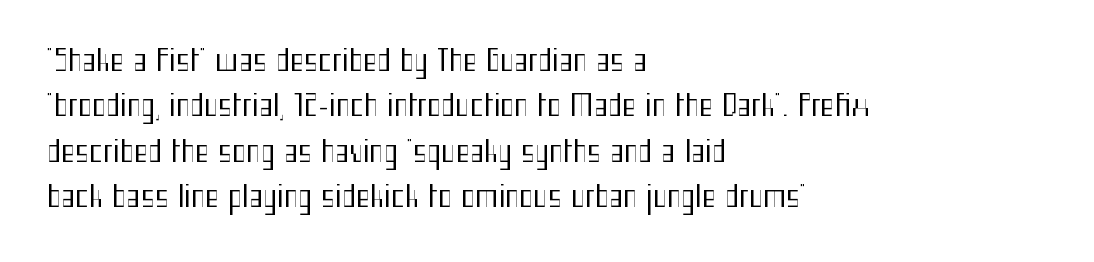
The image shows 30 px regular-weight, condensed sans-serif type, upright; set left-aligned, normal line spacing (1.51x), normal letter spacing, not underlined; medium stroke contrast and a medium x-height.
